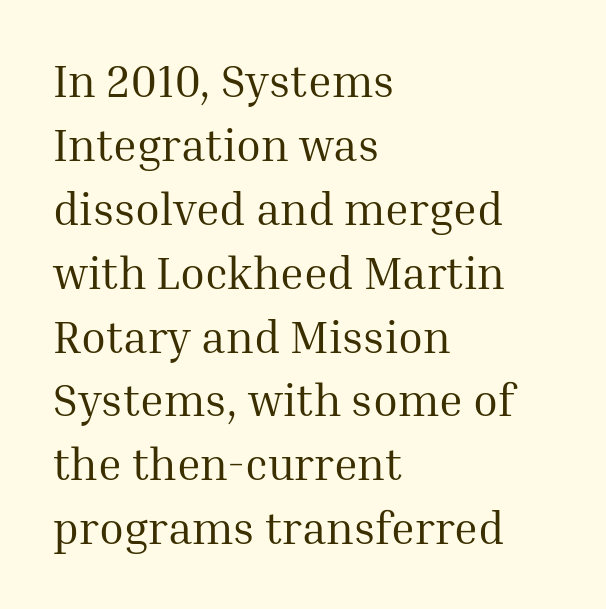
Q: Is the text bold? A: No.
Q: Is the text italic (slanted)? A: No, it is upright.
Q: Is the typeface a serif or a sans-serif typeface? A: Serif.
Q: Is the text underlined? A: No.
Q: How is the paragraph aligned? A: Left-aligned.
Q: Is the spacing between letters normal or unusually wide? A: Normal.
Q: Is the spacing between lines tight, normal or loose? A: Normal.
Q: Width (condensed, normal, or wide)? A: Normal.
Q: Stroke contrast? A: Medium.
Q: x-height? A: Medium.
Q: Monospaced? A: No.
